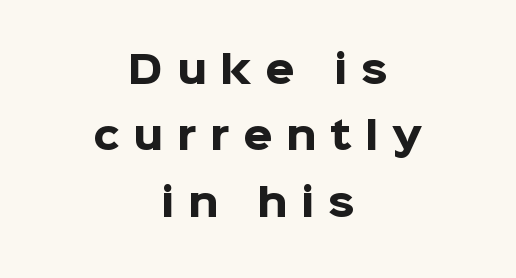
The image shows 38 px heavy sans-serif type, upright; set centered, line spacing 1.75x, unusually wide letter spacing (+0.36 em), not underlined; low stroke contrast and a medium x-height.
